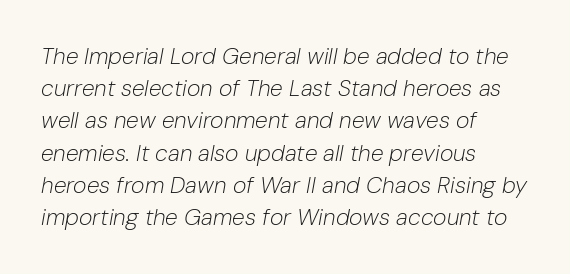
The image shows 23 px text type, italic (leaning right); set left-aligned, normal line spacing (1.4x), normal letter spacing, not underlined.
